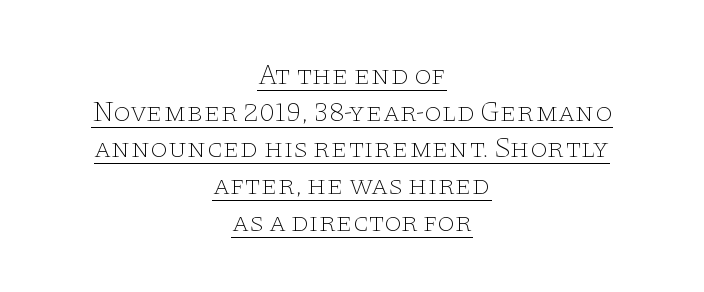
The paragraph shown floats in the horizontal middle. Serifs: yes, visible at the terminals of the letterforms. You could not count columns in this text — the font is proportionally spaced. Italic: no, the glyphs are upright roman. Vertically, the passage feels balanced, rows spaced as you'd expect. Quick note: underline on.
